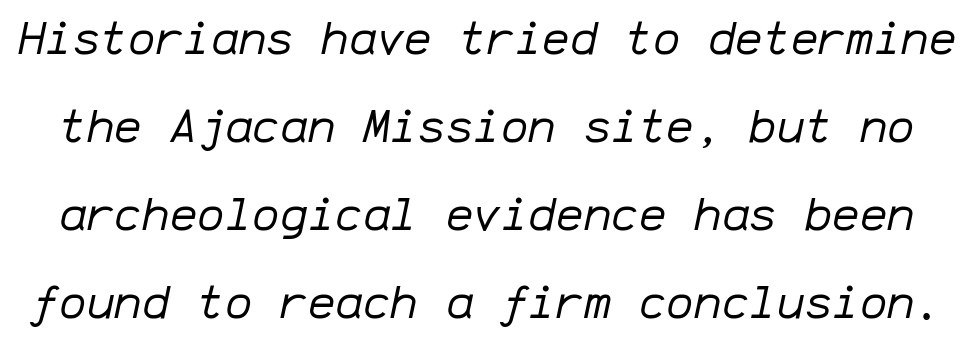
Q: Is the text bold? A: No.
Q: Is the text italic (slanted)? A: Yes, it leans right by about 12 degrees.
Q: Is the text underlined? A: No.
Q: Is the spacing between letters normal or unusually wide? A: Normal.
Q: Is the spacing between lines tight, normal or loose? A: Loose.
Q: Width (condensed, normal, or wide)? A: Normal.
Q: Stroke contrast? A: Low.
Q: x-height? A: Medium.
Q: Monospaced? A: Yes.
